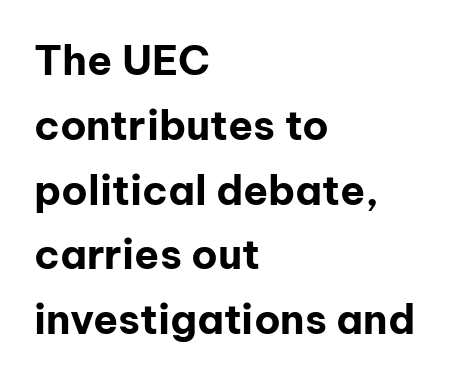
{"serif": "no", "italic": "no", "bold": "yes", "weight": "bold", "width": "normal", "stroke_contrast": "low", "x_height": "medium", "monospaced": "no", "underline": "no", "align": "left", "line_spacing": "normal", "line_spacing_ratio": 1.58, "letter_spacing": "normal", "letter_spacing_em": 0.0, "glyph_px": 41}
